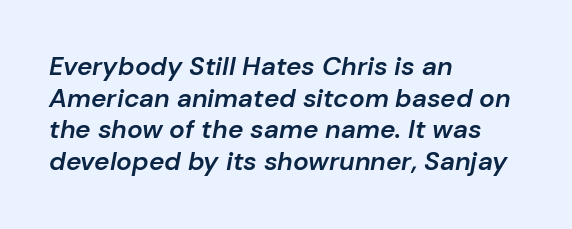
The image shows 26 px text type, italic (leaning right); set left-aligned, line spacing 1.22x, normal letter spacing, not underlined.
